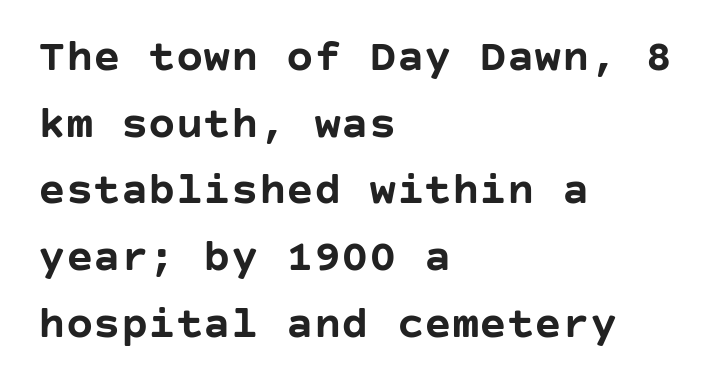
Q: Is the text bold? A: Yes.
Q: Is the text italic (slanted)? A: No, it is upright.
Q: Is the typeface a serif or a sans-serif typeface? A: Sans-serif.
Q: Is the text underlined? A: No.
Q: How is the paragraph aligned? A: Left-aligned.
Q: Is the spacing between letters normal or unusually wide? A: Normal.
Q: Is the spacing between lines tight, normal or loose? A: Normal.
Q: Width (condensed, normal, or wide)? A: Normal.
Q: Stroke contrast? A: Low.
Q: x-height? A: Large.
